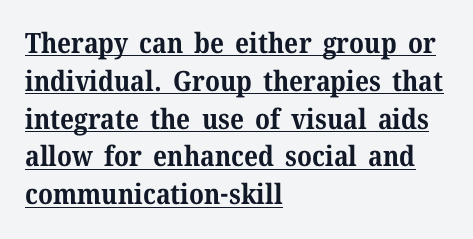
{"serif": "yes", "italic": "no", "bold": "yes", "weight": "bold", "width": "normal", "stroke_contrast": "medium", "x_height": "medium", "monospaced": "no", "underline": "yes", "align": "left", "line_spacing": "normal", "line_spacing_ratio": 1.35, "letter_spacing": "normal", "letter_spacing_em": 0.0, "glyph_px": 28}
